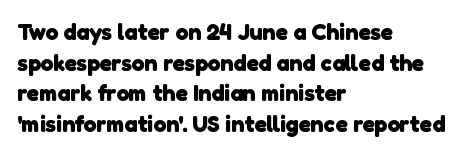
{"bold": "yes", "underline": "no", "align": "left", "line_spacing": "normal", "line_spacing_ratio": 1.33, "letter_spacing": "normal", "letter_spacing_em": 0.0, "glyph_px": 23}
